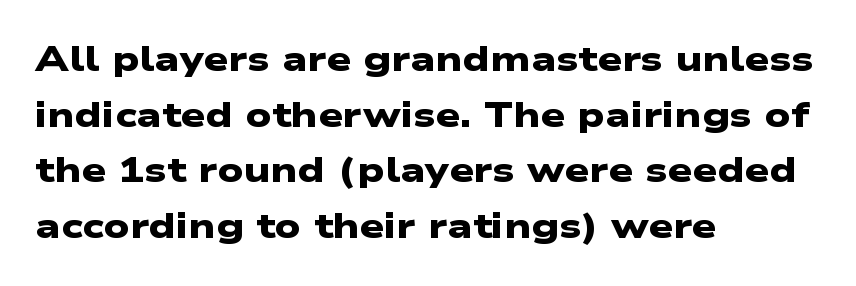
The image shows 35 px heavy, wide sans-serif type; set left-aligned, normal line spacing (1.59x), normal letter spacing, not underlined; low stroke contrast and a medium x-height.
